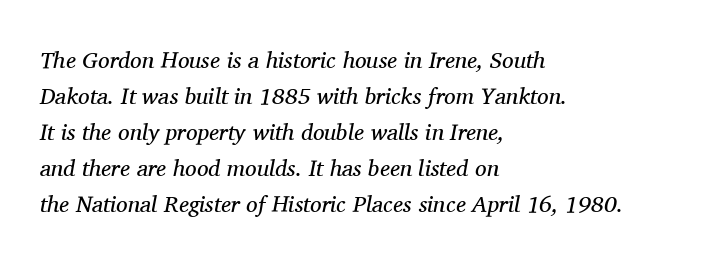
Students, note that the glyphs here touch the page at normal intervals. The gap between lines stays unmarked. The face used here has a pronounced slope to its letters. These lines sit exactly where default settings would place them. The weight tops out at a normal text grade.
